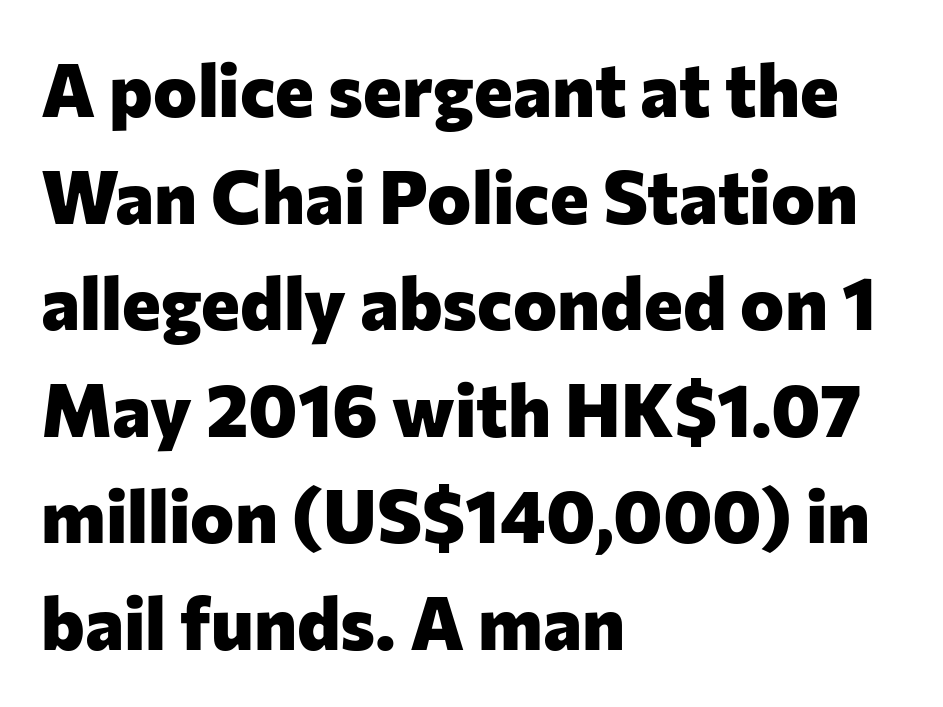
{"serif": "no", "italic": "no", "bold": "yes", "weight": "heavy", "width": "normal", "stroke_contrast": "low", "x_height": "medium", "monospaced": "no", "underline": "no", "align": "left", "line_spacing": "normal", "line_spacing_ratio": 1.44, "letter_spacing": "normal", "letter_spacing_em": 0.0, "glyph_px": 74}
